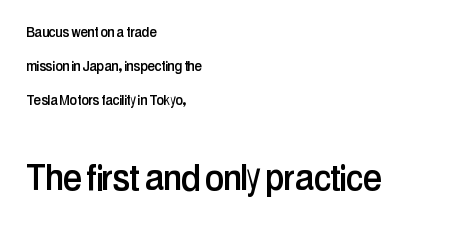
{"serif": "no", "italic": "no", "width": "condensed", "stroke_contrast": "low", "x_height": "medium", "monospaced": "no", "underline": "no", "align": "left", "line_spacing": "loose", "line_spacing_ratio": 2.0, "letter_spacing": "normal", "letter_spacing_em": 0.0, "larger_block": "second", "size_ratio": 2.53, "glyph_px": 43}
